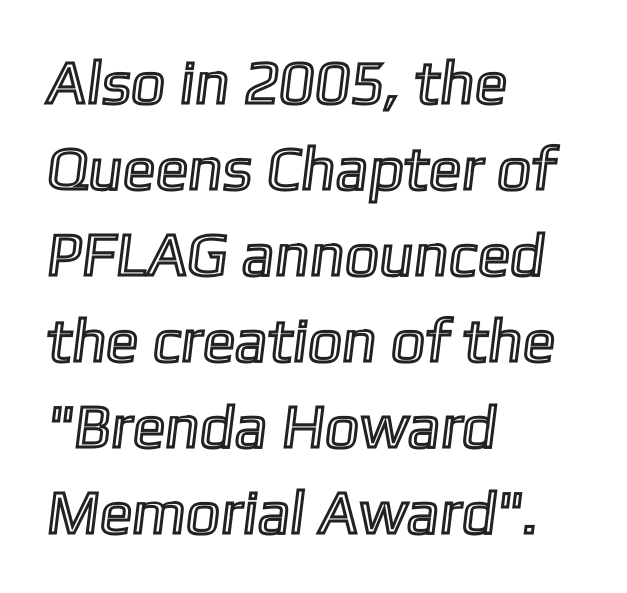
Letter spacing: default. No word sits above an underline. Each line starts at the same left margin while the right side varies. The passage shown is typed in a proportional face where columns would drift.
